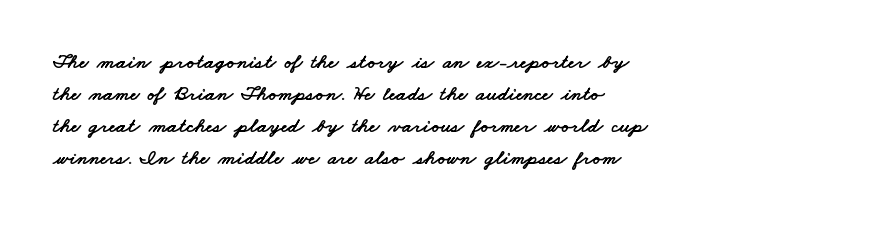
This block has exactly the height ordinary leading produces. Line beginnings align vertically; line endings do not. Descenders are the only things crossing below the line. Nothing unusual about the tracking: characters are spaced as the font intends.
